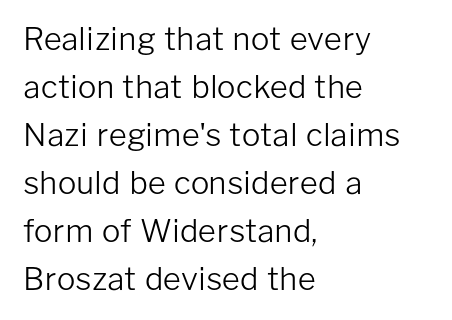
Q: Is the text bold? A: No.
Q: Is the text italic (slanted)? A: No, it is upright.
Q: Is the typeface a serif or a sans-serif typeface? A: Sans-serif.
Q: Is the text underlined? A: No.
Q: How is the paragraph aligned? A: Left-aligned.
Q: Is the spacing between letters normal or unusually wide? A: Normal.
Q: Is the spacing between lines tight, normal or loose? A: Normal.
Q: Width (condensed, normal, or wide)? A: Normal.
Q: Stroke contrast? A: Low.
Q: x-height? A: Medium.
Q: Monospaced? A: No.
